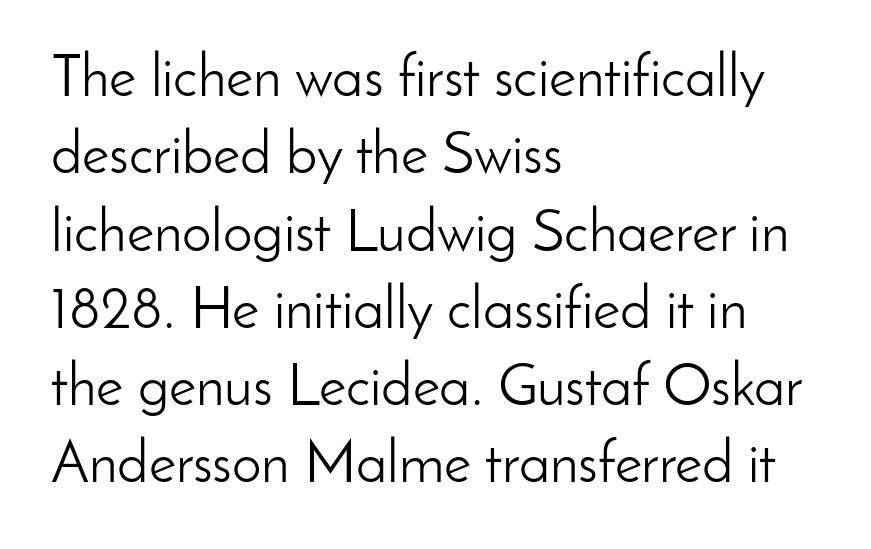
{"serif": "no", "italic": "no", "bold": "no", "weight": "light", "width": "normal", "stroke_contrast": "low", "x_height": "small", "monospaced": "no", "underline": "no", "align": "left", "line_spacing": "normal", "line_spacing_ratio": 1.31, "letter_spacing": "normal", "letter_spacing_em": 0.0, "glyph_px": 59}
